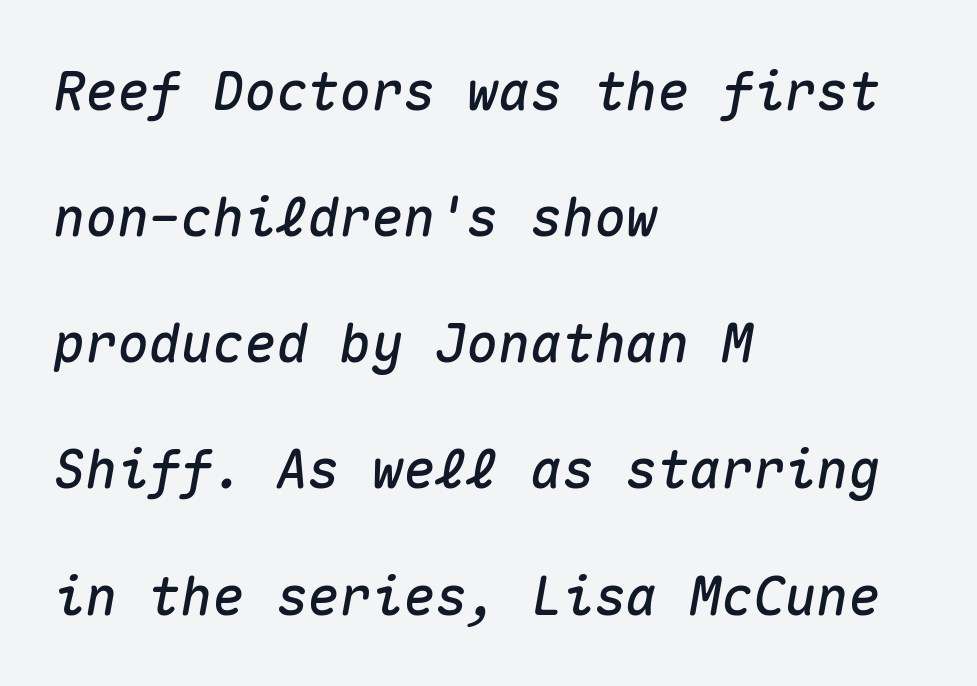
Spacing verdict: monospaced, one width for all characters. Vertically, the passage feels expansive, rows floating well apart. One-word summary of the alignment: left. Caption: standard tracking, unaltered. The text carries the slant typical of an italic or oblique font. The foot of each line stays bare and open.
